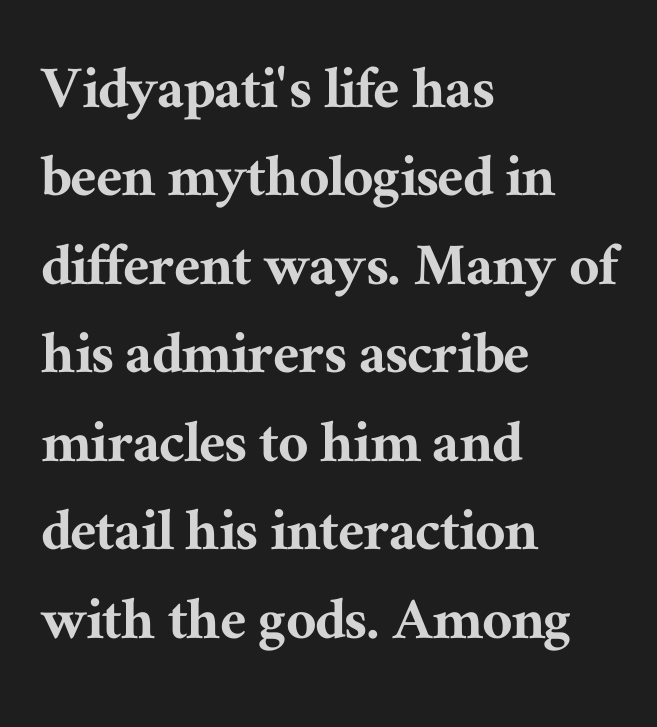
{"serif": "yes", "italic": "no", "width": "normal", "stroke_contrast": "medium", "x_height": "medium", "monospaced": "no", "underline": "no", "align": "left", "line_spacing": "normal", "line_spacing_ratio": 1.34, "letter_spacing": "normal", "letter_spacing_em": 0.0, "glyph_px": 66}
